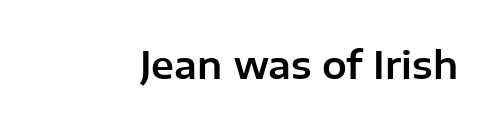
Spacing between characters is what you'd get straight out of the box. Just letters on the line, the space beneath them empty. This rendering employs a face without finishing strokes, i.e., a sans-serif. Each letter keeps its own natural width here, so spacing adapts to shape. Quick note: not italic, upright.
